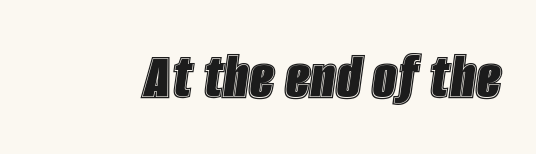
{"italic": "yes", "lean": "right", "slant_degrees": 8, "width": "condensed", "x_height": "large", "monospaced": "no", "underline": "no", "letter_spacing": "normal", "letter_spacing_em": 0.0, "glyph_px": 70}
